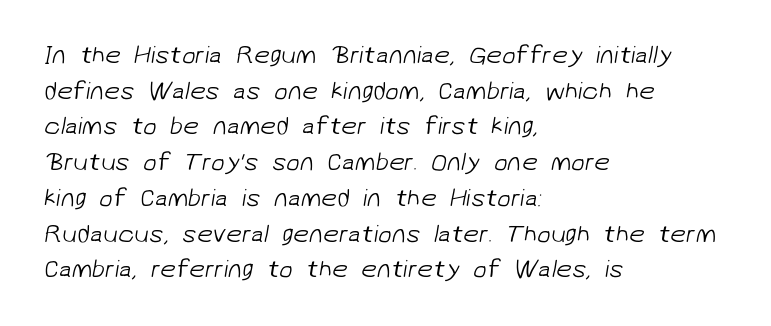
{"bold": "no", "underline": "no", "align": "left", "line_spacing": "normal", "line_spacing_ratio": 1.43, "letter_spacing": "normal", "letter_spacing_em": 0.0, "glyph_px": 25}
